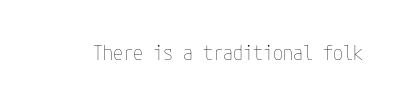
Posture: upright roman. Short note: letters normally spaced. The weight would be labelled regular, book, light, or lighter still. Lines of text with bare space underneath.
